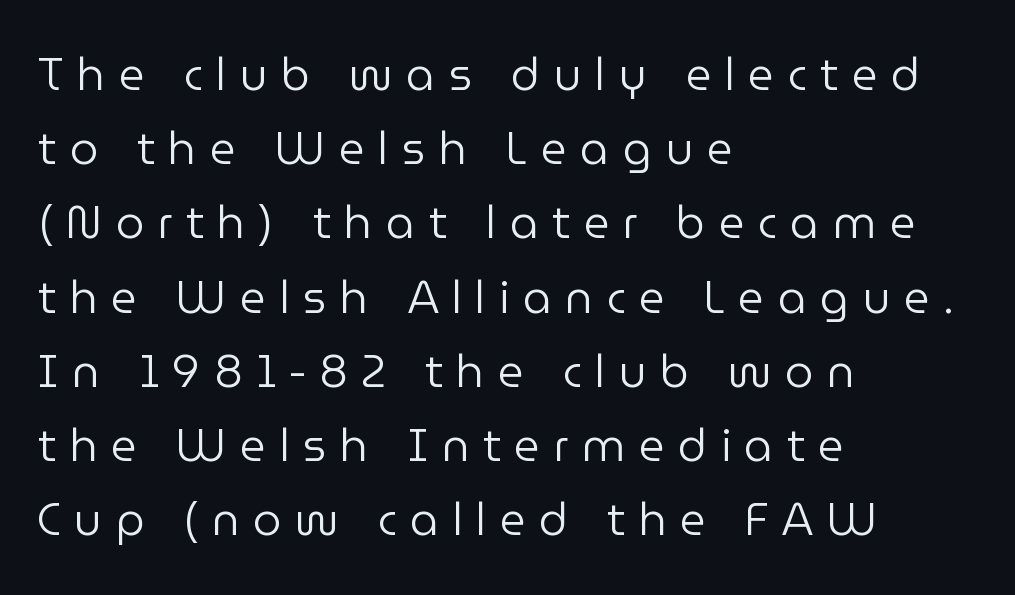
The image shows 45 px regular-weight sans-serif type, upright; set left-aligned, normal line spacing (1.65x), unusually wide letter spacing (+0.3 em), not underlined; low stroke contrast and a medium x-height.
